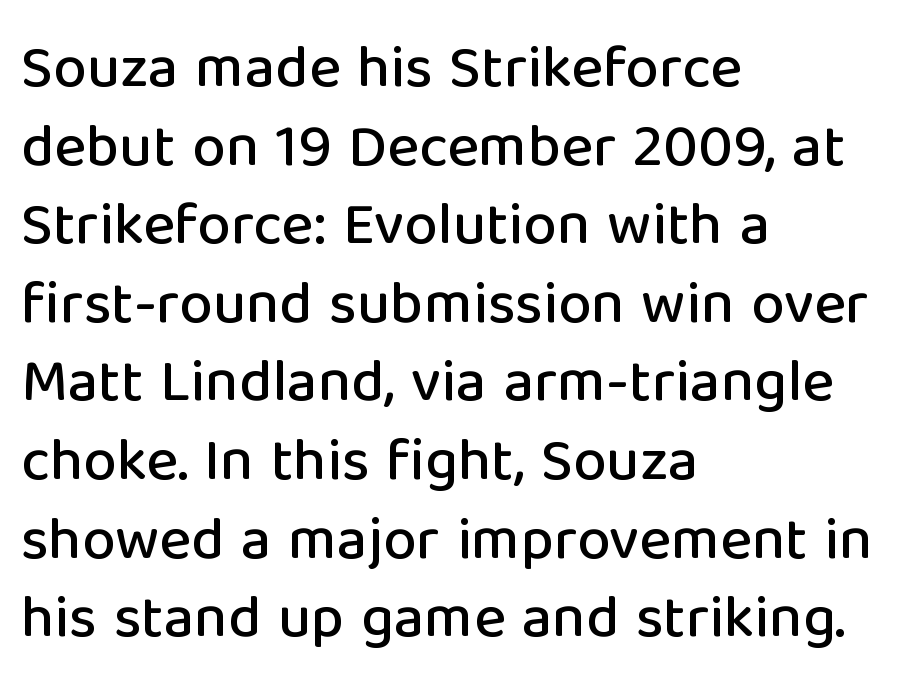
The lines in this sample share a left origin and differ only in where they stop. The font family rendered here belongs to the sans-serif group. The lettering holds an erect, upright posture throughout. Line spacing here is normal.
